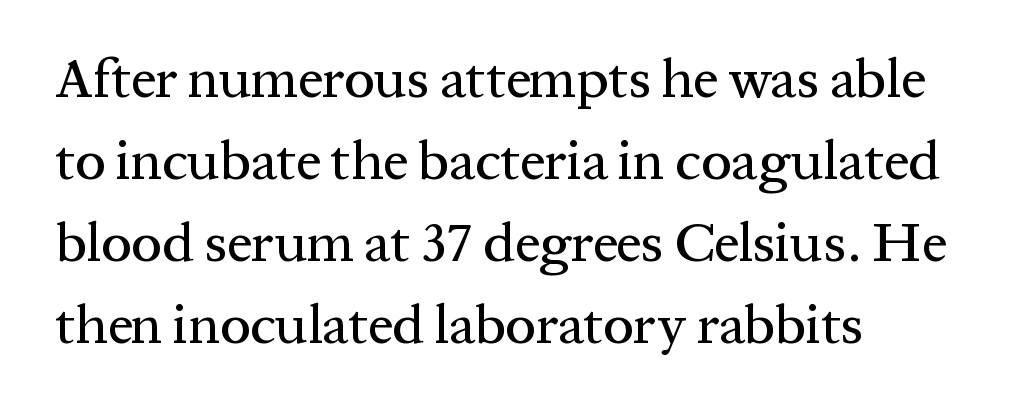
Each line starts at the same left margin while the right side varies. Students, observe: this is what conventionally led text looks like. These lines keep a tight, regular rhythm from letter to letter. Looks like regular typesetting: each glyph gets only the width it needs. The space beneath each line is pristine and unruled. The font's upright variant was chosen for this text.
